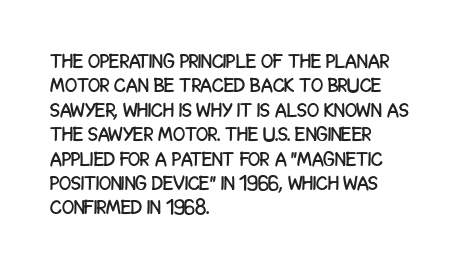
Q: Is the text italic (slanted)? A: No, it is upright.
Q: Is the text underlined? A: No.
Q: How is the paragraph aligned? A: Left-aligned.
Q: Is the spacing between letters normal or unusually wide? A: Normal.
